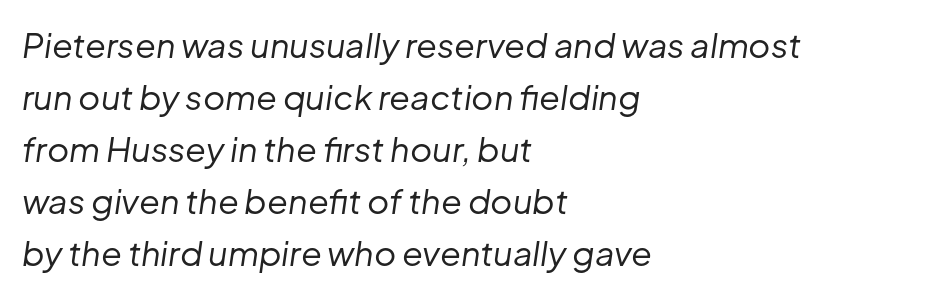
{"italic": "yes", "lean": "right", "slant_degrees": 8, "bold": "no", "weight": "regular", "width": "normal", "stroke_contrast": "low", "x_height": "medium", "monospaced": "no", "underline": "no", "align": "left", "line_spacing": "normal", "line_spacing_ratio": 1.53, "letter_spacing": "normal", "letter_spacing_em": 0.0, "glyph_px": 34}
